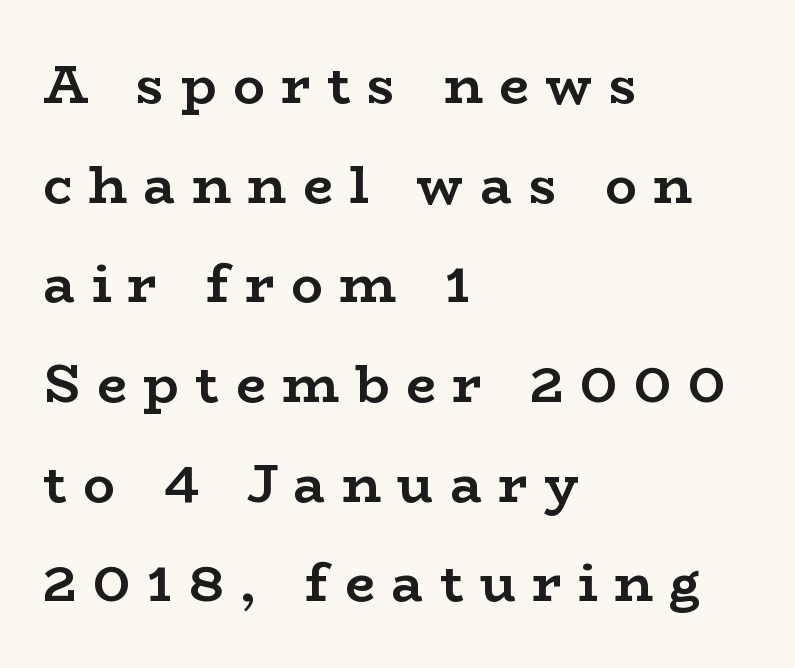
The image shows 53 px semibold, wide serif type, upright; set left-aligned, line spacing 1.88x, unusually wide letter spacing (+0.31 em), not underlined; low stroke contrast and a medium x-height.
